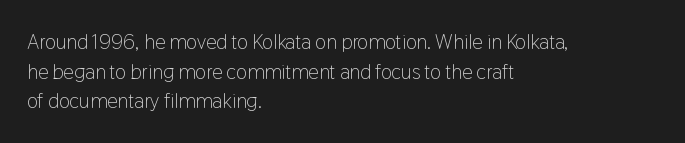
Quick note: underline off. Do the letters lean? They stand straight. The text block is weighted toward the left margin, trailing off unevenly rightward. This rendering leaves character spacing at its baseline value. Vertical spacing — default.
